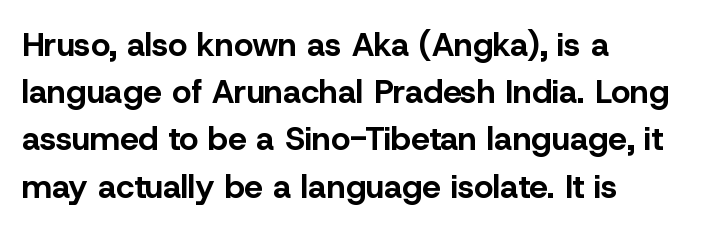
Q: Is the text bold? A: Yes.
Q: Is the text italic (slanted)? A: No, it is upright.
Q: Is the typeface a serif or a sans-serif typeface? A: Sans-serif.
Q: Is the text underlined? A: No.
Q: How is the paragraph aligned? A: Left-aligned.
Q: Is the spacing between letters normal or unusually wide? A: Normal.
Q: Is the spacing between lines tight, normal or loose? A: Normal.
Q: Width (condensed, normal, or wide)? A: Normal.
Q: Stroke contrast? A: Low.
Q: x-height? A: Medium.
Q: Monospaced? A: No.
